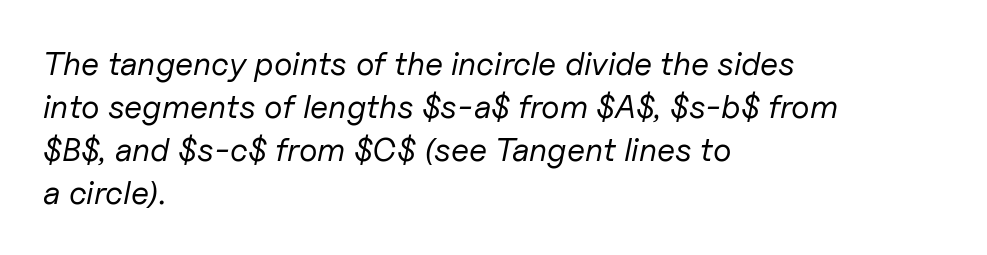
Q: Is the text bold? A: No.
Q: Is the text italic (slanted)? A: Yes, it leans right by about 11 degrees.
Q: Is the text underlined? A: No.
Q: How is the paragraph aligned? A: Left-aligned.
Q: Is the spacing between letters normal or unusually wide? A: Normal.
Q: Is the spacing between lines tight, normal or loose? A: Normal.
Q: Width (condensed, normal, or wide)? A: Normal.
Q: Stroke contrast? A: Low.
Q: x-height? A: Medium.
Q: Monospaced? A: No.
